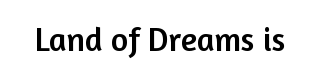
{"serif": "no", "italic": "no", "width": "normal", "stroke_contrast": "low", "x_height": "medium", "monospaced": "no", "underline": "no", "letter_spacing": "normal", "letter_spacing_em": 0.0, "glyph_px": 33}
